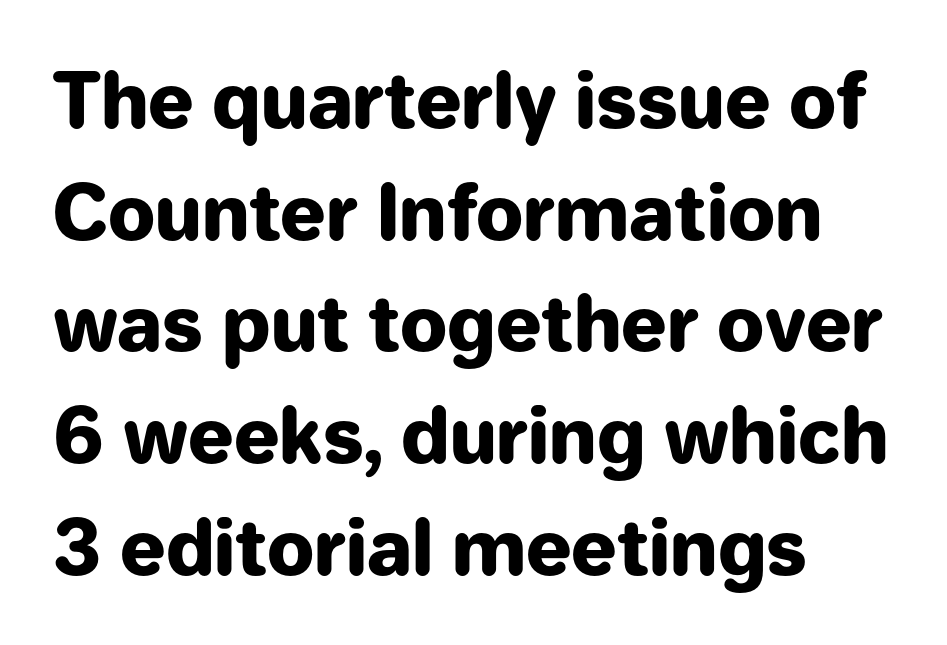
A classic flush-left, rag-right setting is used for this passage. Rule under the text: the space is simply empty. Glyph-to-glyph distance matches everyday printed text. Summary of weight: heavy, a full bold. Looks like regular typesetting: each glyph gets only the width it needs.
